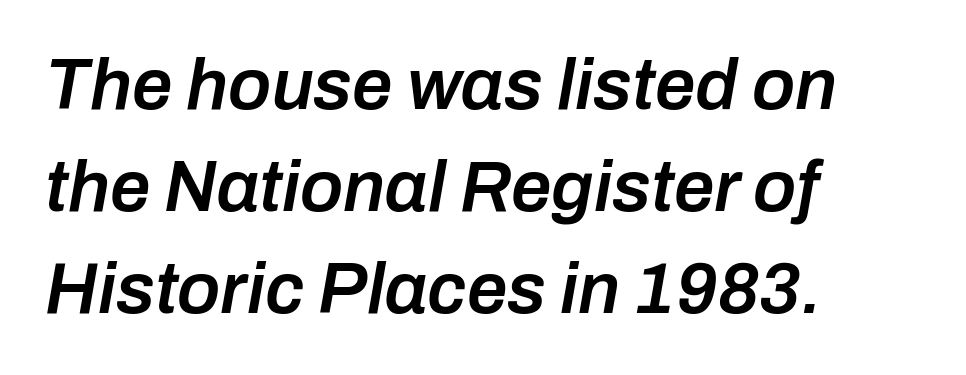
{"italic": "yes", "lean": "right", "slant_degrees": 10, "bold": "semi", "weight": "semibold", "width": "normal", "stroke_contrast": "low", "x_height": "medium", "monospaced": "no", "underline": "no", "align": "left", "line_spacing": "normal", "line_spacing_ratio": 1.42, "letter_spacing": "normal", "letter_spacing_em": 0.0, "glyph_px": 72}
